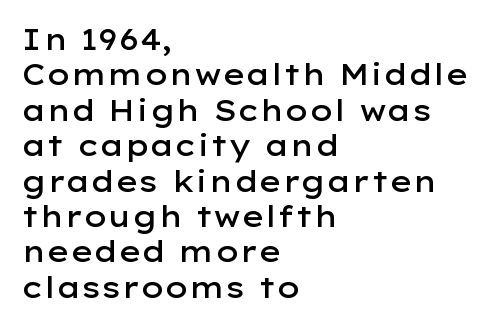
{"serif": "no", "italic": "no", "bold": "semi", "weight": "semibold", "width": "wide", "stroke_contrast": "low", "x_height": "medium", "monospaced": "no", "underline": "no", "align": "left", "line_spacing_ratio": 1.22, "letter_spacing": "normal", "letter_spacing_em": 0.0, "glyph_px": 29}
